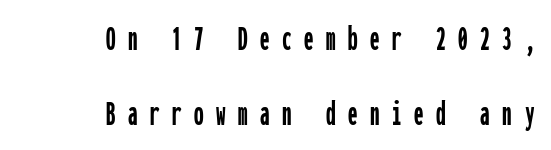
The image shows 38 px condensed sans-serif type, upright, monospaced; set right-aligned, loose line spacing (1.97x), unusually wide letter spacing (+0.33 em), not underlined; low stroke contrast and a medium x-height.
